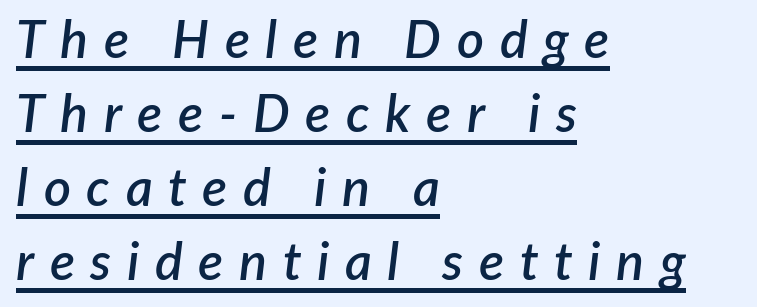
The image shows 52 px semibold type, italic (leaning right); set left-aligned, normal line spacing (1.42x), unusually wide letter spacing (+0.3 em), underlined; low stroke contrast and a medium x-height.
